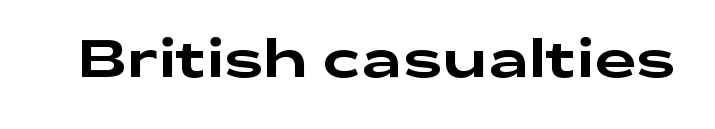
Q: Is the text italic (slanted)? A: No, it is upright.
Q: Is the typeface a serif or a sans-serif typeface? A: Sans-serif.
Q: Is the text underlined? A: No.
Q: Is the spacing between letters normal or unusually wide? A: Normal.
Q: Width (condensed, normal, or wide)? A: Wide.
Q: Stroke contrast? A: Low.
Q: x-height? A: Medium.
Q: Monospaced? A: No.
